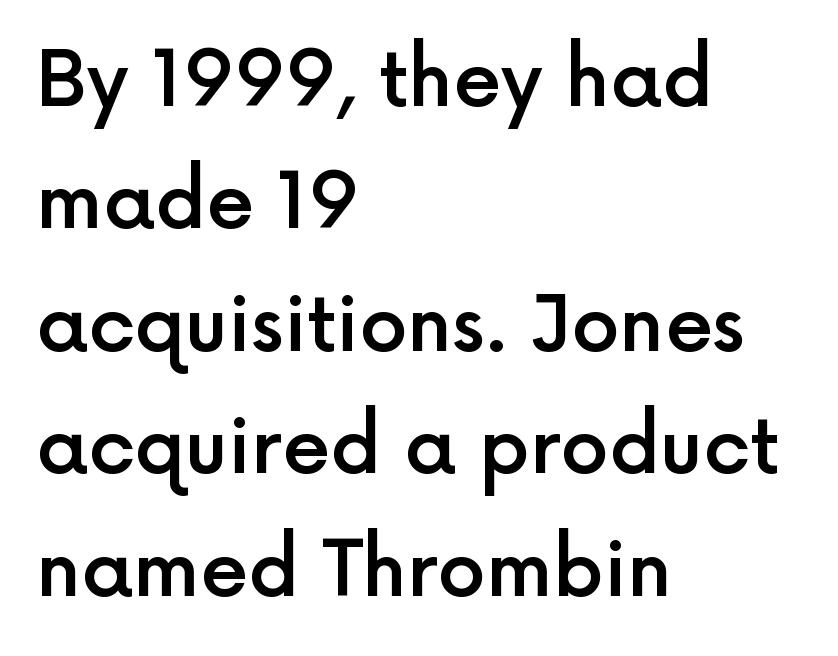
Every character sits straight up, as roman type does. Look at the tracking — it's just the regular setting, nothing added. Set as a demibold, roughly 600 on the weight scale. Anything drawn beneath the words? Only blank space.
